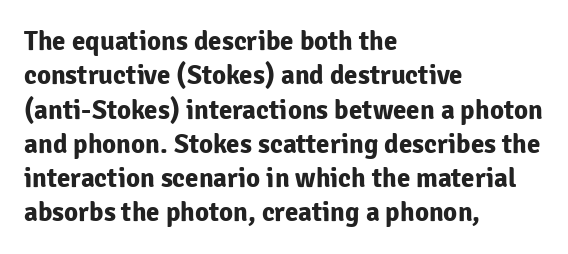
Q: Is the text bold? A: Yes.
Q: Is the text italic (slanted)? A: No, it is upright.
Q: Is the text underlined? A: No.
Q: How is the paragraph aligned? A: Left-aligned.
Q: Is the spacing between letters normal or unusually wide? A: Normal.
Q: Is the spacing between lines tight, normal or loose? A: Normal.
